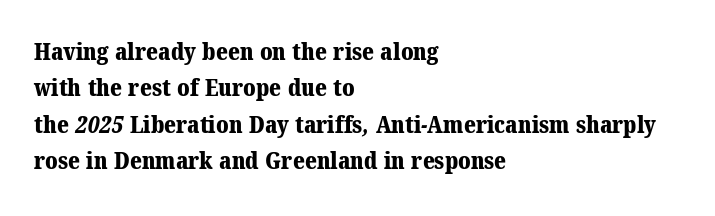
The image shows 24 px bold type; set left-aligned, normal line spacing (1.52x), normal letter spacing, not underlined.
